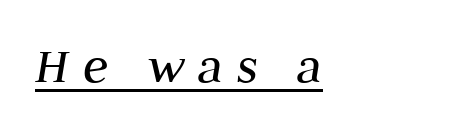
{"italic": "yes", "lean": "right", "slant_degrees": 10, "bold": "no", "weight": "regular", "width": "normal", "stroke_contrast": "medium", "x_height": "medium", "monospaced": "no", "underline": "yes", "letter_spacing": "wide", "letter_spacing_em": 0.26, "glyph_px": 52}
